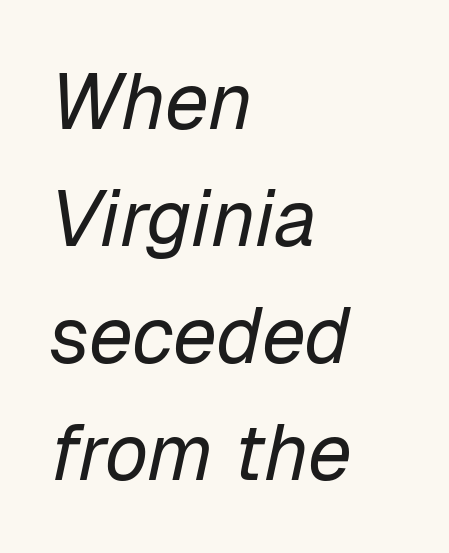
Would a proofreader flag this as italicized? Yes. Here the designer chose a conventional face with non-uniform glyph widths. Summary of vertical rhythm: regular, with standard interline spacing. No heavy texture on the line: the type isn't bold. Nobody drew a line under any word here. There is no visible air inserted between adjacent glyphs.
